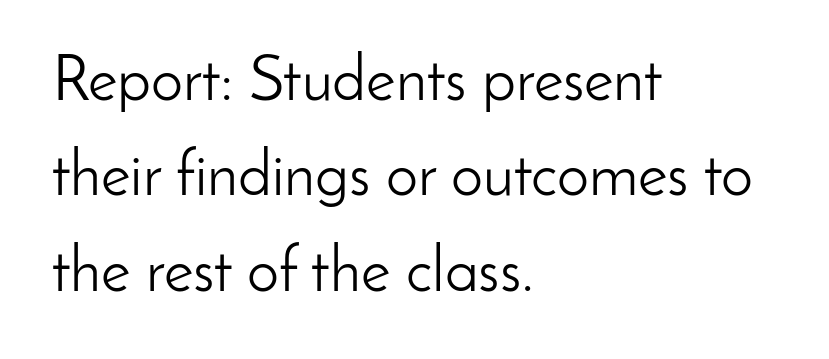
The image shows 64 px light sans-serif type, upright; set left-aligned, normal line spacing (1.49x), normal letter spacing, not underlined; low stroke contrast and a small x-height.
